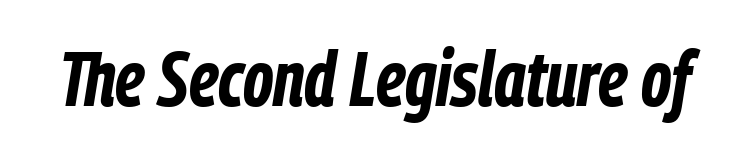
{"italic": "yes", "lean": "right", "slant_degrees": 9, "bold": "yes", "weight": "bold", "width": "condensed", "stroke_contrast": "low", "x_height": "medium", "monospaced": "no", "underline": "no", "letter_spacing": "normal", "letter_spacing_em": 0.0, "glyph_px": 78}
